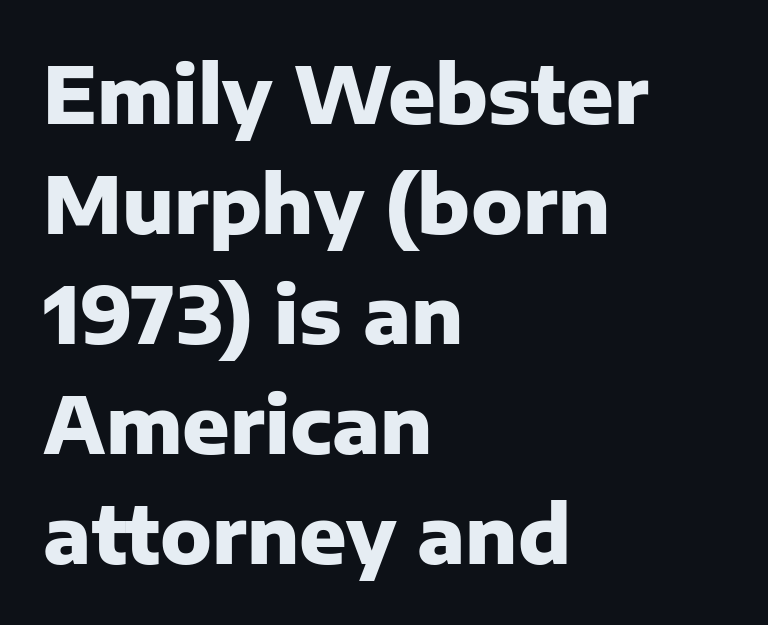
{"serif": "no", "italic": "no", "bold": "yes", "weight": "heavy", "width": "normal", "stroke_contrast": "low", "x_height": "medium", "monospaced": "no", "underline": "no", "align": "left", "line_spacing": "normal", "line_spacing_ratio": 1.41, "letter_spacing": "normal", "letter_spacing_em": 0.0, "glyph_px": 78}
